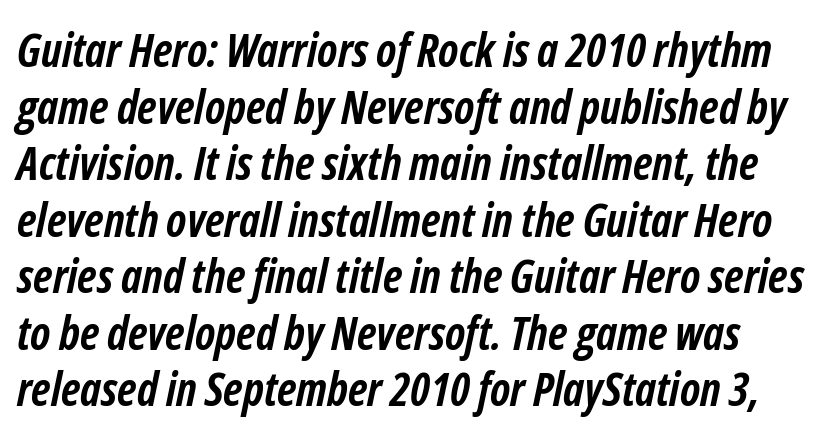
The image shows 46 px semibold, condensed type, italic (leaning right); set line spacing 1.23x, normal letter spacing, not underlined; low stroke contrast and a medium x-height.
